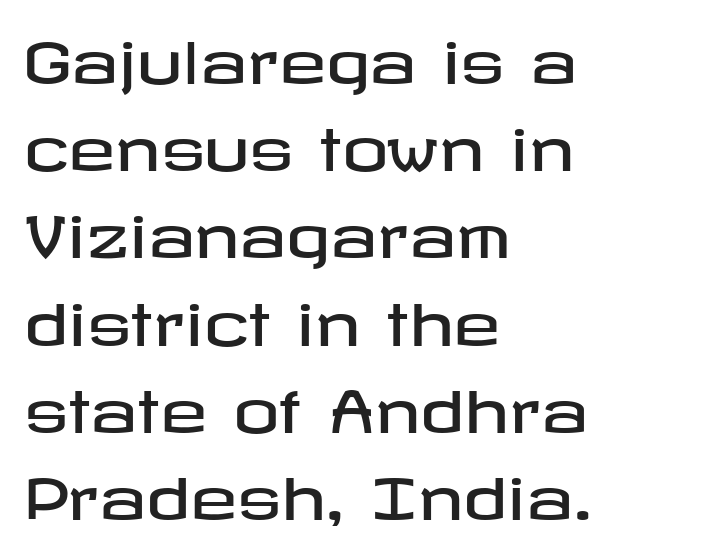
Q: Is the text italic (slanted)? A: No, it is upright.
Q: Is the typeface a serif or a sans-serif typeface? A: Sans-serif.
Q: Is the text underlined? A: No.
Q: How is the paragraph aligned? A: Left-aligned.
Q: Is the spacing between letters normal or unusually wide? A: Normal.
Q: Is the spacing between lines tight, normal or loose? A: Normal.
Q: Width (condensed, normal, or wide)? A: Wide.
Q: Stroke contrast? A: Low.
Q: x-height? A: Medium.
